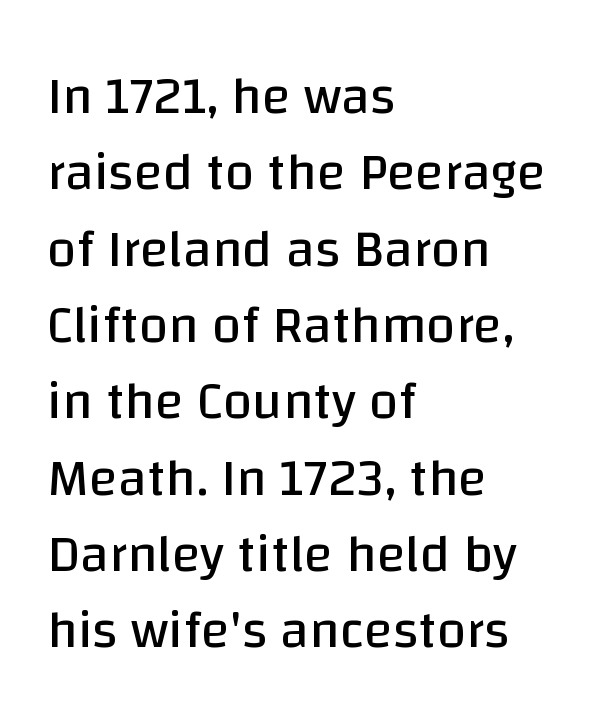
{"serif": "no", "italic": "no", "bold": "no", "weight": "regular", "width": "normal", "stroke_contrast": "low", "x_height": "large", "monospaced": "no", "underline": "no", "align": "left", "line_spacing": "normal", "line_spacing_ratio": 1.44, "letter_spacing": "normal", "letter_spacing_em": 0.0, "glyph_px": 53}
